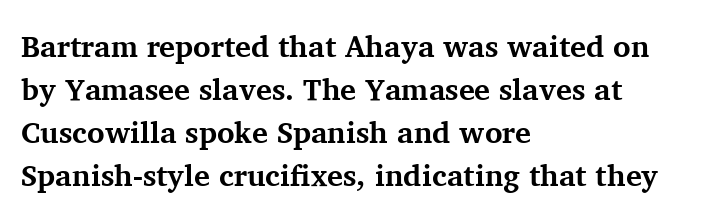
{"serif": "yes", "italic": "no", "bold": "yes", "weight": "bold", "width": "normal", "stroke_contrast": "medium", "x_height": "medium", "monospaced": "no", "underline": "no", "align": "left", "line_spacing": "normal", "line_spacing_ratio": 1.43, "letter_spacing": "normal", "letter_spacing_em": 0.0, "glyph_px": 30}
